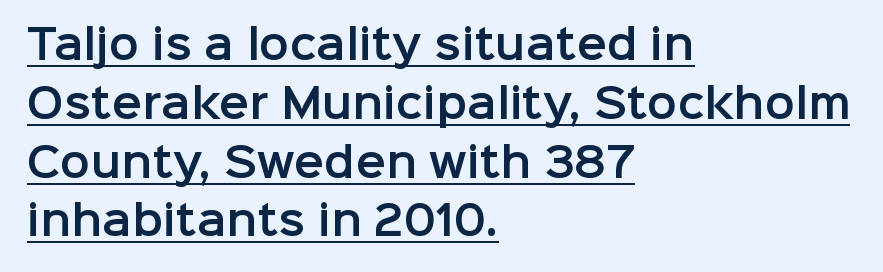
The image shows 40 px sans-serif type, upright; set left-aligned, normal line spacing (1.47x), normal letter spacing, underlined; low stroke contrast and a medium x-height.
